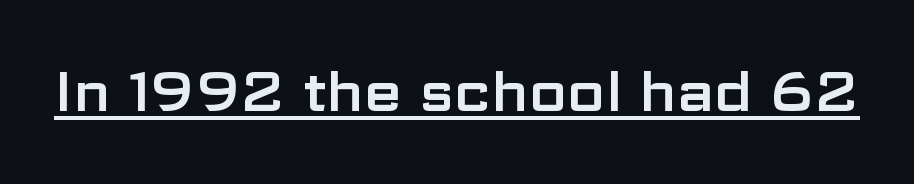
Descenders here cross a horizontal rule under the line. When letters stand straight like this, we call the style roman or upright. Caption: standard tracking, unaltered. Think of a printed novel: that variable character pitch is what you see here. The designer went with a sans here, leaving each stem footless.
